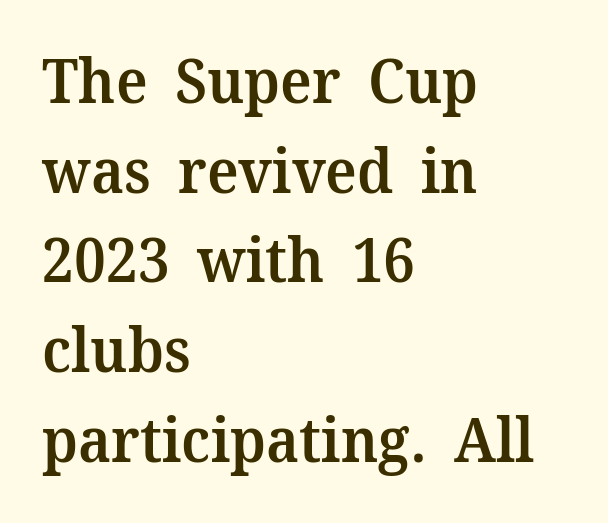
The image shows 61 px semibold serif type, upright; set left-aligned, normal line spacing (1.47x), normal letter spacing, not underlined; medium stroke contrast and a medium x-height.
